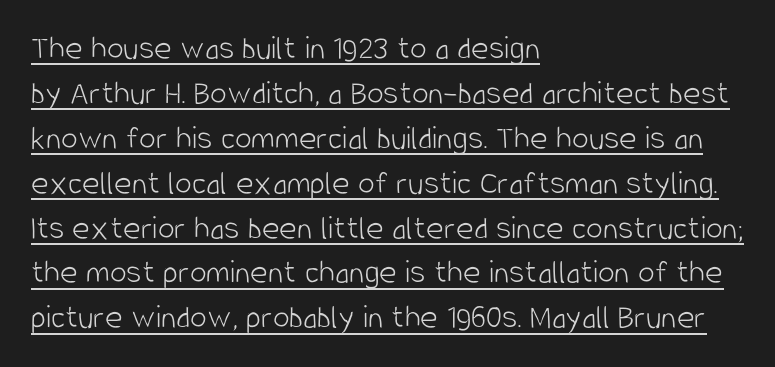
Q: Is the text bold? A: No.
Q: Is the text italic (slanted)? A: No, it is upright.
Q: Is the typeface a serif or a sans-serif typeface? A: Sans-serif.
Q: Is the text underlined? A: Yes.
Q: How is the paragraph aligned? A: Left-aligned.
Q: Is the spacing between letters normal or unusually wide? A: Normal.
Q: Is the spacing between lines tight, normal or loose? A: Normal.
Q: Width (condensed, normal, or wide)? A: Condensed.
Q: Stroke contrast? A: Low.
Q: x-height? A: Large.
Q: Monospaced? A: No.
